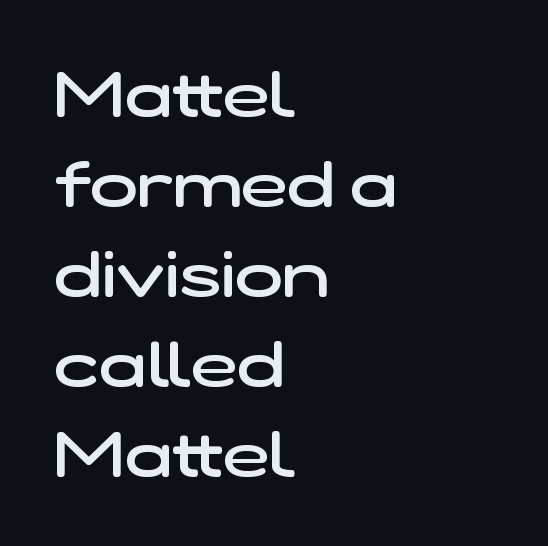
The space beneath each line is pristine and unruled. The lines are quadded left. Baseline-to-baseline distance is the conventional proportion of letter height. This sample uses a sans-serif face.
